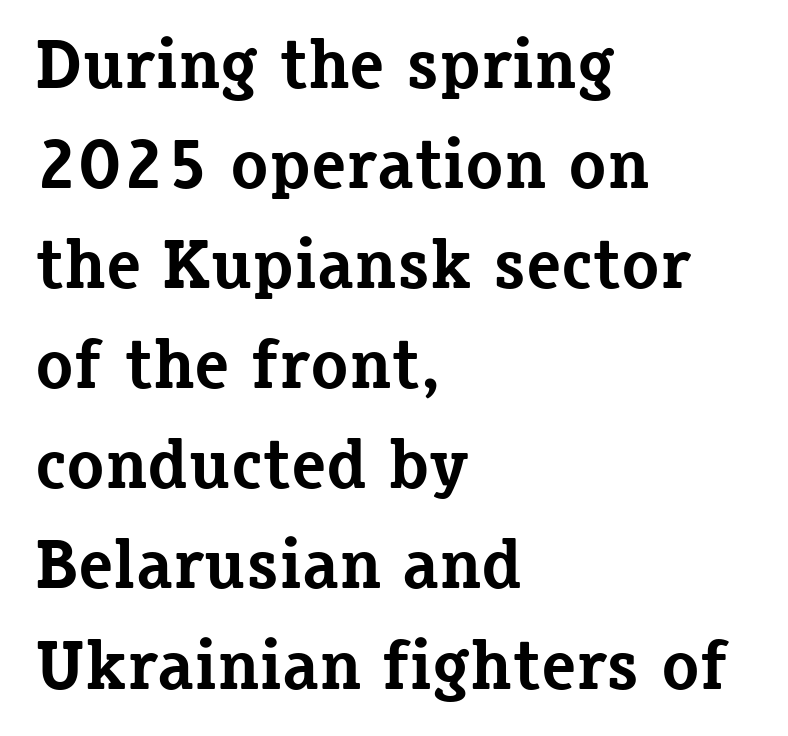
The designer left line spacing at the default. Notice how the stems are strictly vertical — no italics here. These lines are composed in type with serifs. Nobody touched the tracking dial on this one. Is the block centered? No — it sits flush against the left margin.
